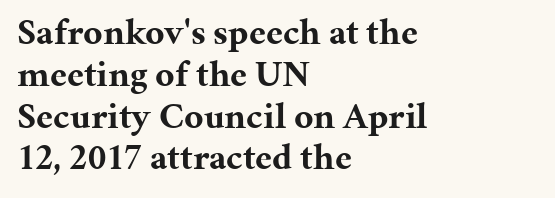
{"serif": "yes", "italic": "no", "bold": "yes", "weight": "bold", "width": "normal", "stroke_contrast": "medium", "x_height": "medium", "monospaced": "no", "underline": "no", "align": "left", "line_spacing": "tight", "line_spacing_ratio": 1.13, "letter_spacing": "normal", "letter_spacing_em": 0.0, "glyph_px": 37}
